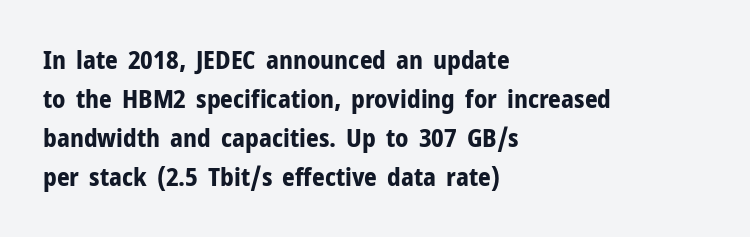
{"italic": "no", "bold": "yes", "underline": "no", "align": "left", "line_spacing": "normal", "line_spacing_ratio": 1.56, "letter_spacing": "normal", "letter_spacing_em": 0.0, "glyph_px": 25}
